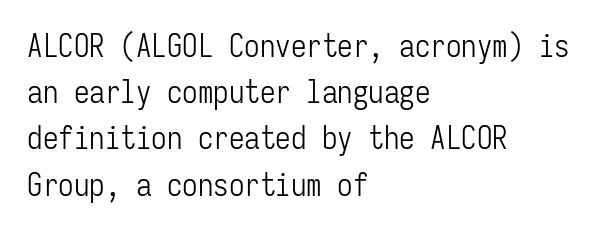
Anything drawn beneath the words? Only blank space. What kind of face is this? One without serifs — a sans. Looks like terminal output: every glyph gets an equal slot. Summary of vertical rhythm: regular, with standard interline spacing. Tracking value appears to be zero — textbook default spacing.
